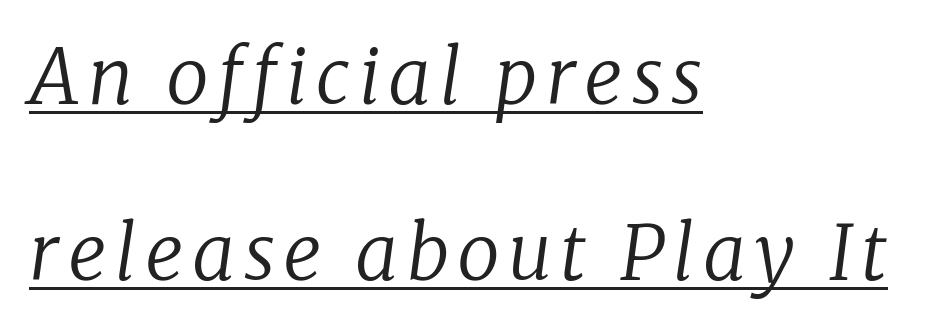
Think of a printed novel: that variable character pitch is what you see here. The typesetter chose a ragged-right arrangement here. A continuous stroke trails under the words, as in a hyperlink. Unlike a clean sans, this face finishes its strokes with serifs. Does the leading feel generous? Absolutely, it's lavish.
